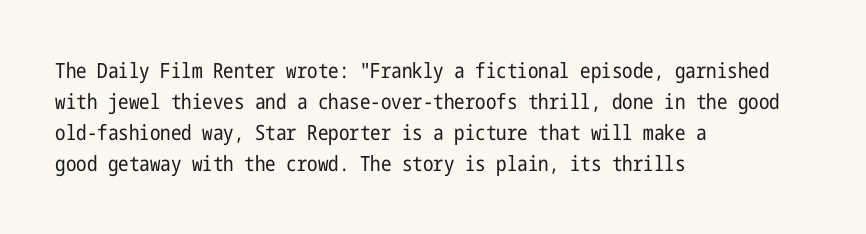
The image shows 21 px text type, upright; set left-aligned, normal line spacing (1.48x), normal letter spacing, not underlined.
